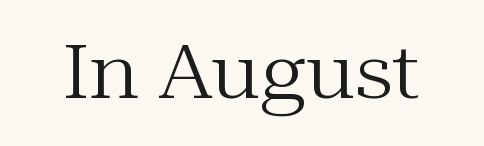
Q: Is the text bold? A: No.
Q: Is the text italic (slanted)? A: No, it is upright.
Q: Is the typeface a serif or a sans-serif typeface? A: Serif.
Q: Is the text underlined? A: No.
Q: Is the spacing between letters normal or unusually wide? A: Normal.
Q: Width (condensed, normal, or wide)? A: Normal.
Q: Stroke contrast? A: Medium.
Q: x-height? A: Medium.
Q: Monospaced? A: No.
